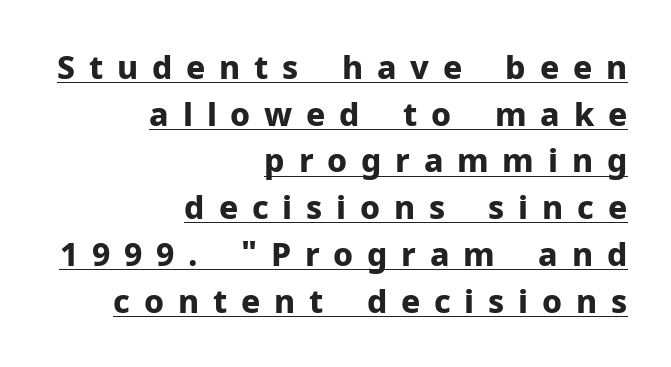
The rendering uses natural spacing where letterforms have individual widths. The passage shown has open, widely tracked lettering throughout. The letters stand straight up with perfectly vertical stems. The passage shown is typeset with a sans-serif family.
